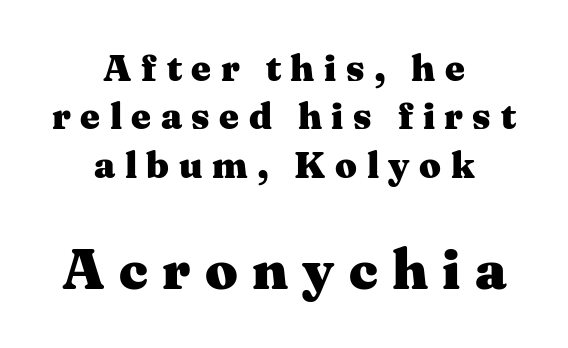
The image shows 57 px heavy, wide serif type, upright; set centered, normal line spacing (1.27x), unusually wide letter spacing (+0.25 em), not underlined; the second (bottom) block is 1.5x larger; medium stroke contrast and a medium x-height.
